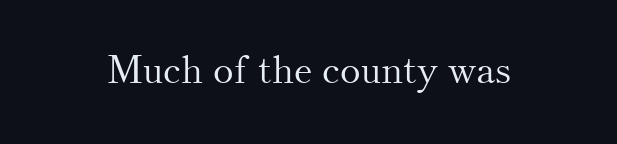
Q: Is the text bold? A: No.
Q: Is the text italic (slanted)? A: No, it is upright.
Q: Is the typeface a serif or a sans-serif typeface? A: Serif.
Q: Is the text underlined? A: No.
Q: Is the spacing between letters normal or unusually wide? A: Normal.
Q: Width (condensed, normal, or wide)? A: Normal.
Q: Stroke contrast? A: Medium.
Q: x-height? A: Small.
Q: Monospaced? A: No.
